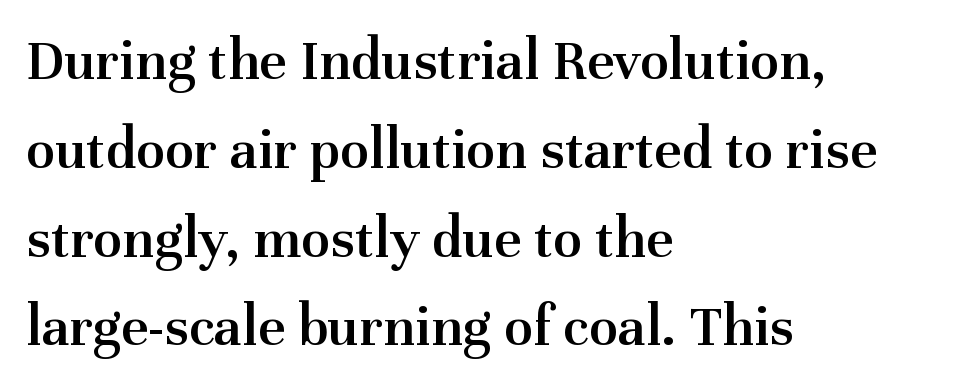
{"serif": "yes", "italic": "no", "bold": "semi", "weight": "semibold", "width": "normal", "stroke_contrast": "medium", "x_height": "medium", "monospaced": "no", "underline": "no", "align": "left", "line_spacing": "normal", "line_spacing_ratio": 1.48, "letter_spacing": "normal", "letter_spacing_em": 0.0, "glyph_px": 60}
